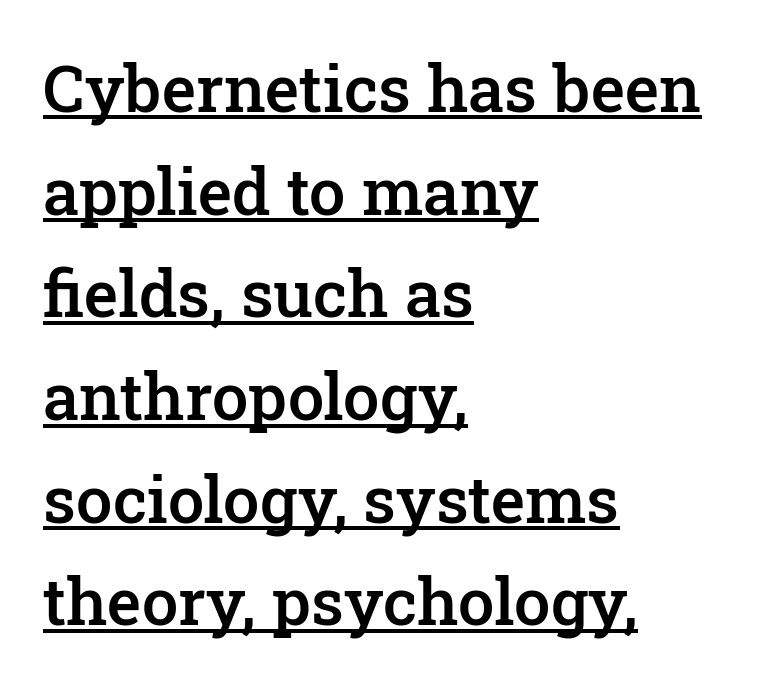
Q: Is the text bold? A: Semi-bold.
Q: Is the text italic (slanted)? A: No, it is upright.
Q: Is the typeface a serif or a sans-serif typeface? A: Serif.
Q: Is the text underlined? A: Yes.
Q: How is the paragraph aligned? A: Left-aligned.
Q: Is the spacing between letters normal or unusually wide? A: Normal.
Q: Is the spacing between lines tight, normal or loose? A: Normal.
Q: Width (condensed, normal, or wide)? A: Normal.
Q: Stroke contrast? A: Low.
Q: x-height? A: Medium.
Q: Monospaced? A: No.
